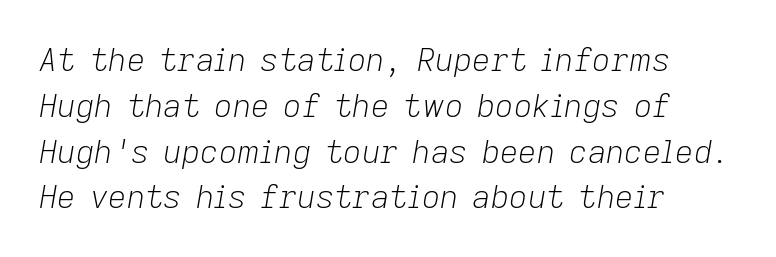
The rendering anchors every line to the left-hand side. Words float on clear page, feet unadorned. The rendering uses a moderate line-height, typical for paragraphs. How are the letters spaced? Ordinarily, with no added tracking. Summary of weight: not heavy and not bold.
